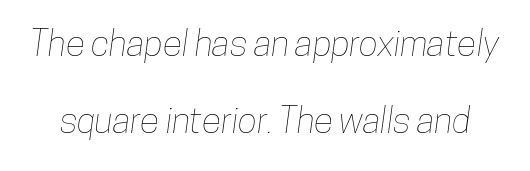
{"width": "condensed", "stroke_contrast": "low", "x_height": "medium", "monospaced": "no", "underline": "no", "line_spacing": "loose", "line_spacing_ratio": 2.13, "letter_spacing": "normal", "letter_spacing_em": 0.0, "glyph_px": 36}
